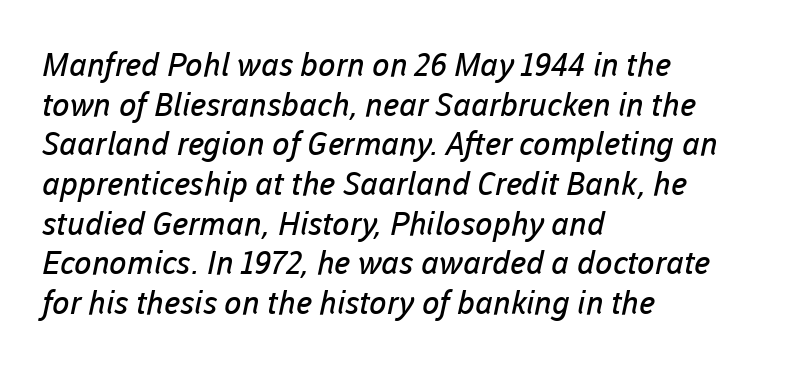
The image shows 32 px regular-weight sans-serif type; set left-aligned, line spacing 1.24x, normal letter spacing, not underlined; low stroke contrast and a medium x-height.
